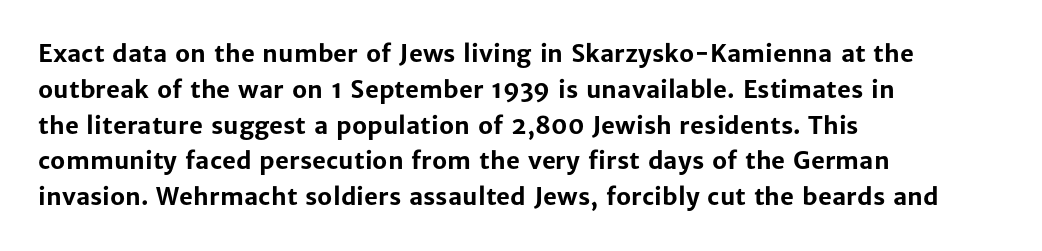
{"italic": "no", "bold": "yes", "underline": "no", "align": "left", "line_spacing": "normal", "line_spacing_ratio": 1.49, "letter_spacing": "normal", "letter_spacing_em": 0.0, "glyph_px": 24}
